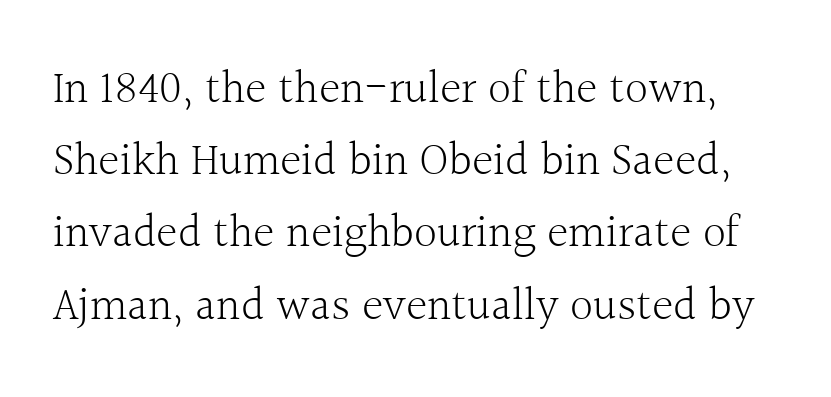
The image shows 46 px light serif type, upright; set normal line spacing (1.57x), normal letter spacing, not underlined; a medium x-height.
